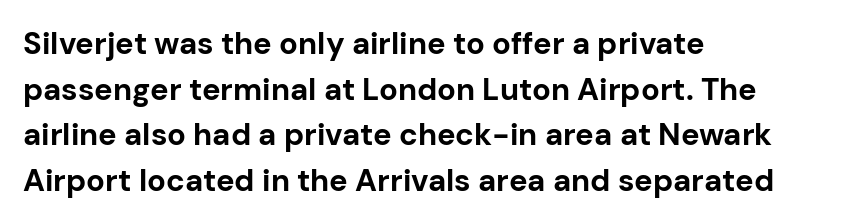
Q: Is the text bold? A: Yes.
Q: Is the text italic (slanted)? A: No, it is upright.
Q: Is the typeface a serif or a sans-serif typeface? A: Sans-serif.
Q: Is the text underlined? A: No.
Q: How is the paragraph aligned? A: Left-aligned.
Q: Is the spacing between letters normal or unusually wide? A: Normal.
Q: Is the spacing between lines tight, normal or loose? A: Normal.
Q: Width (condensed, normal, or wide)? A: Normal.
Q: Stroke contrast? A: Low.
Q: x-height? A: Medium.
Q: Monospaced? A: No.
